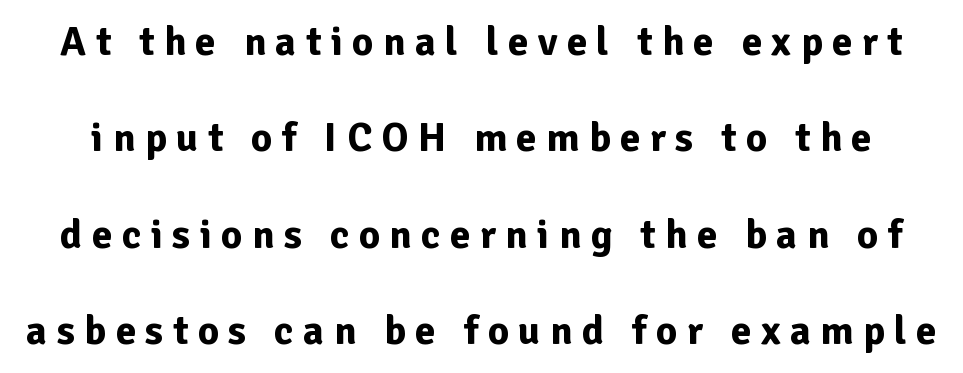
The image shows 41 px bold sans-serif type, upright; set loose line spacing (2.35x), unusually wide letter spacing (+0.23 em), not underlined; low stroke contrast and a medium x-height.
